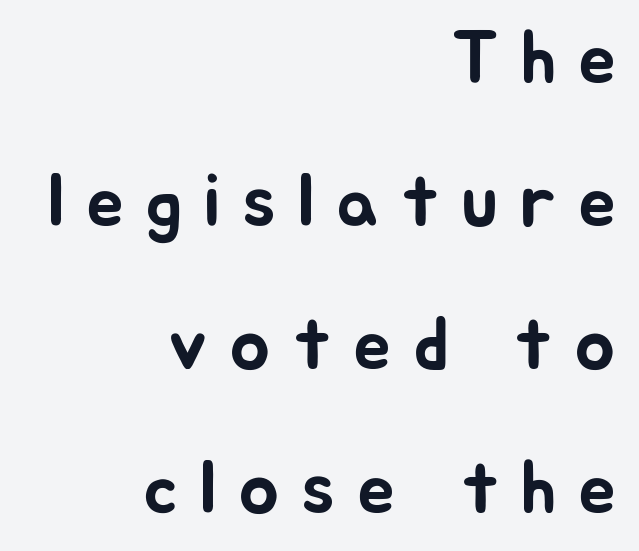
Q: Is the text italic (slanted)? A: No, it is upright.
Q: Is the typeface a serif or a sans-serif typeface? A: Sans-serif.
Q: Is the text underlined? A: No.
Q: How is the paragraph aligned? A: Right-aligned.
Q: Is the spacing between letters normal or unusually wide? A: Unusually wide.
Q: Is the spacing between lines tight, normal or loose? A: Loose.
Q: Width (condensed, normal, or wide)? A: Normal.
Q: Stroke contrast? A: Low.
Q: x-height? A: Medium.
Q: Monospaced? A: No.
